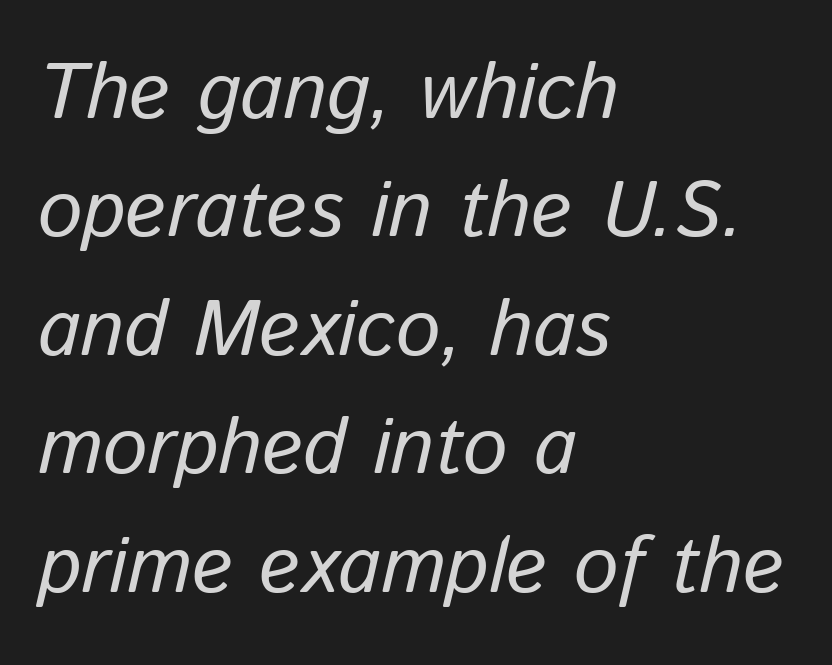
{"italic": "yes", "lean": "right", "slant_degrees": 13, "bold": "no", "weight": "regular", "width": "normal", "stroke_contrast": "low", "x_height": "medium", "monospaced": "no", "underline": "no", "align": "left", "line_spacing": "normal", "line_spacing_ratio": 1.5, "letter_spacing": "normal", "letter_spacing_em": 0.0, "glyph_px": 79}
